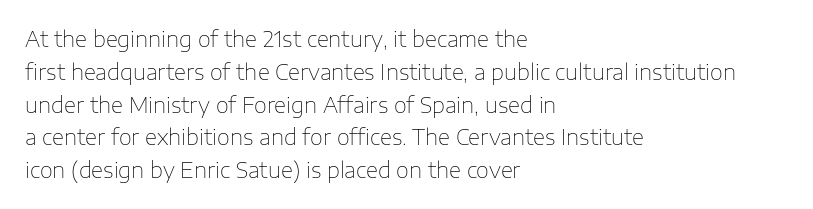
{"italic": "no", "bold": "no", "underline": "no", "align": "left", "line_spacing": "normal", "line_spacing_ratio": 1.56, "letter_spacing": "normal", "letter_spacing_em": 0.0, "glyph_px": 21}
